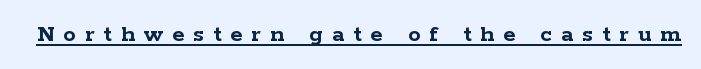
The image shows 25 px bold type, upright; set unusually wide letter spacing (+0.36 em), underlined.
